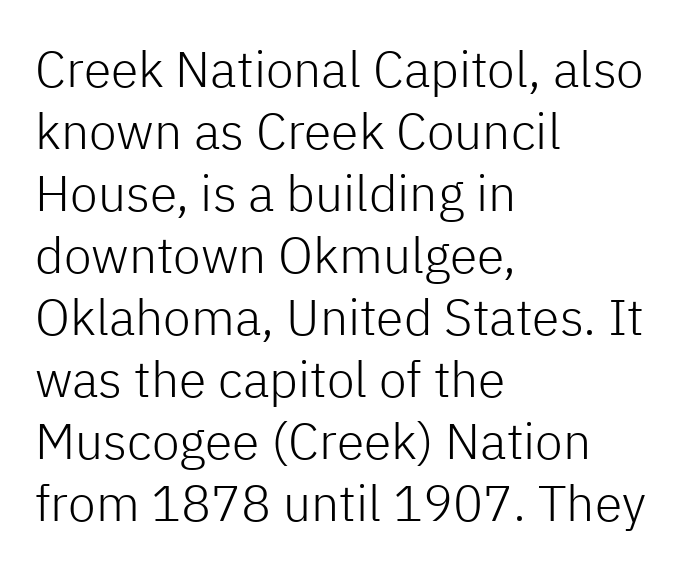
The image shows 50 px light sans-serif type, upright; set left-aligned, line spacing 1.24x, normal letter spacing, not underlined; low stroke contrast and a medium x-height.
